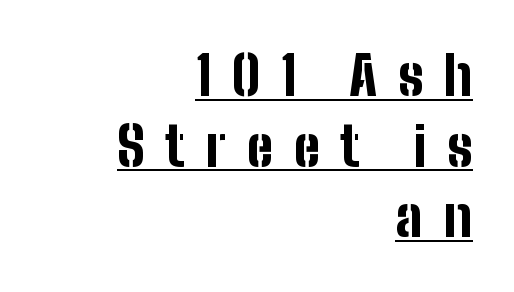
Q: Is the text bold? A: Yes.
Q: Is the text italic (slanted)? A: No, it is upright.
Q: Is the typeface a serif or a sans-serif typeface? A: Sans-serif.
Q: Is the text underlined? A: Yes.
Q: How is the paragraph aligned? A: Right-aligned.
Q: Is the spacing between letters normal or unusually wide? A: Unusually wide.
Q: Is the spacing between lines tight, normal or loose? A: Normal.
Q: Width (condensed, normal, or wide)? A: Condensed.
Q: Stroke contrast? A: Low.
Q: x-height? A: Medium.
Q: Monospaced? A: No.
